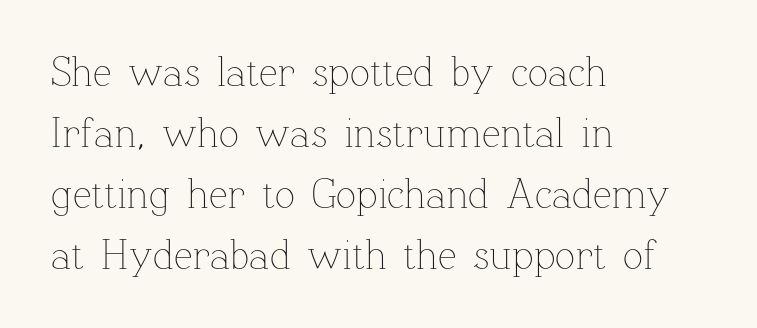
Students, observe: this is what conventionally led text looks like. Is the block centered? No — it sits flush against the left margin. The letters advance in unequal steps, a hallmark of proportional type. The baseline area is clear. Observe the ordinary spacing: letters are neighbours, not strangers. Every stem runs plumb, perpendicular to the baseline.
